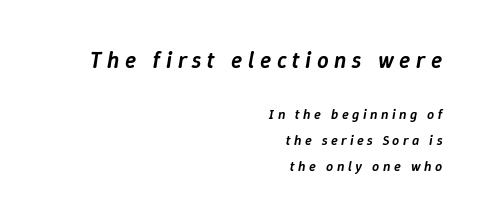
{"italic": "yes", "lean": "right", "slant_degrees": 9, "bold": "semi", "underline": "no", "align": "right", "line_spacing_ratio": 1.83, "letter_spacing": "wide", "letter_spacing_em": 0.24, "larger_block": "first", "size_ratio": 1.64, "glyph_px": 23}
